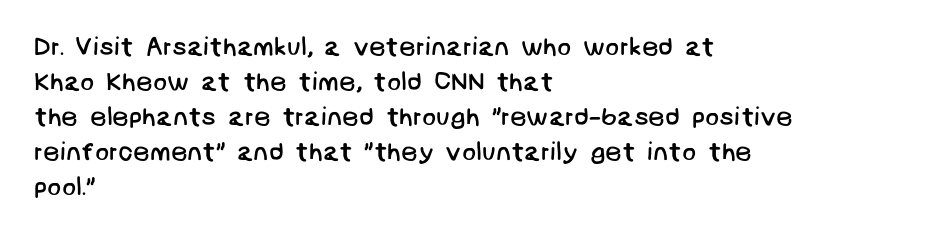
The space directly below the letters is spotless. In terms of leading, this rendering sits right in the middle. Notice how the passage keeps a crisp vertical edge on the left only. Tracking here is standard; glyphs follow each other at the usual distance.
